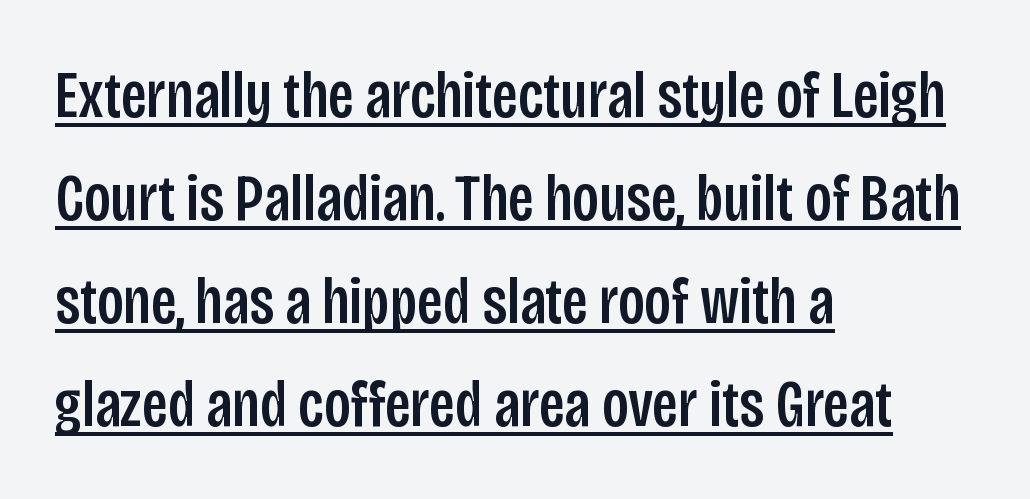
The image shows 66 px condensed sans-serif type, upright; set left-aligned, normal line spacing (1.56x), normal letter spacing, underlined; low stroke contrast and a large x-height.
